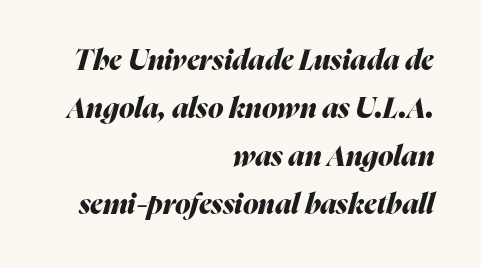
Q: Is the text bold? A: Yes.
Q: Is the text italic (slanted)? A: Yes, it leans right by about 16 degrees.
Q: Is the text underlined? A: No.
Q: How is the paragraph aligned? A: Right-aligned.
Q: Is the spacing between letters normal or unusually wide? A: Normal.
Q: Width (condensed, normal, or wide)? A: Normal.
Q: Stroke contrast? A: Medium.
Q: x-height? A: Medium.
Q: Monospaced? A: No.
